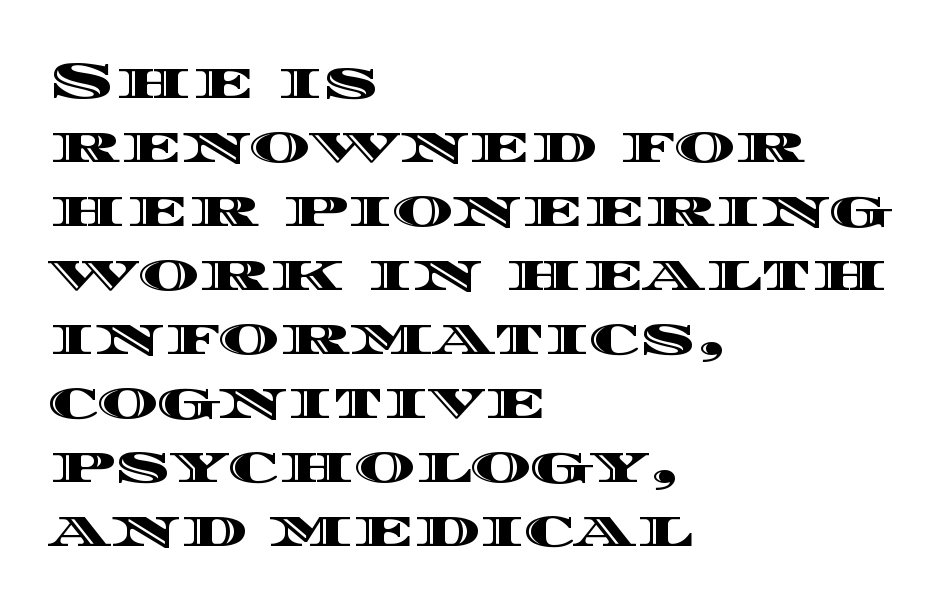
{"italic": "no", "width": "wide", "x_height": "large", "monospaced": "no", "underline": "no", "align": "left", "line_spacing_ratio": 1.23, "letter_spacing": "normal", "letter_spacing_em": 0.0, "glyph_px": 52}
